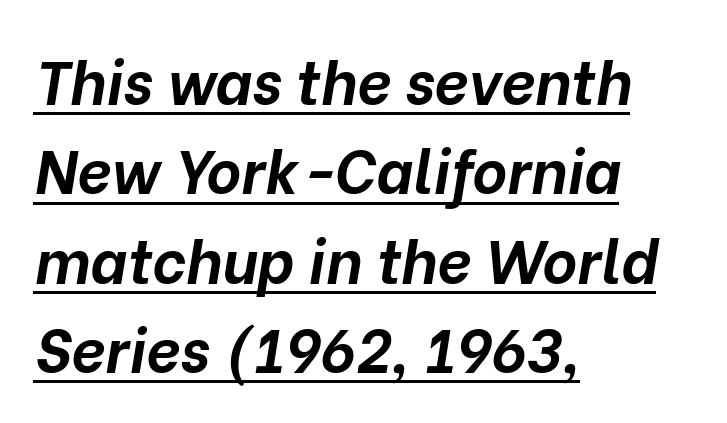
{"italic": "yes", "lean": "right", "slant_degrees": 10, "bold": "yes", "weight": "bold", "width": "normal", "stroke_contrast": "low", "x_height": "medium", "monospaced": "no", "underline": "yes", "align": "left", "line_spacing": "normal", "line_spacing_ratio": 1.49, "letter_spacing": "normal", "letter_spacing_em": 0.0, "glyph_px": 60}
